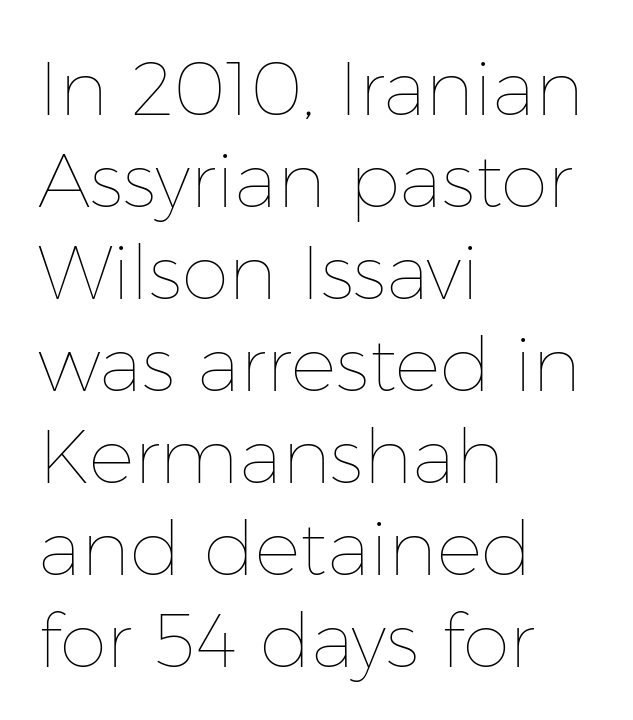
The typesetter chose a ragged-right arrangement here. Style check: upright. The specimen omits any rule beneath the text block's lines. This is not heavy type; no bold has been used. Spacing verdict: proportional, widths tailored to each character. The gaps between neighbouring characters are ordinary and unremarkable.
